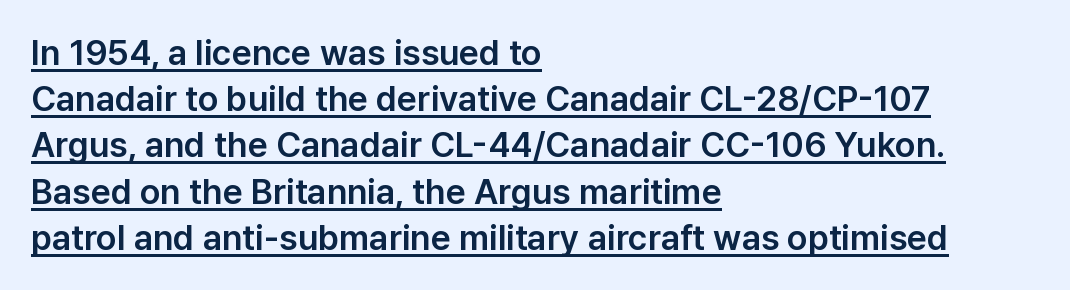
The image shows 35 px sans-serif type, upright; set left-aligned, normal line spacing (1.32x), normal letter spacing, underlined; low stroke contrast and a medium x-height.
